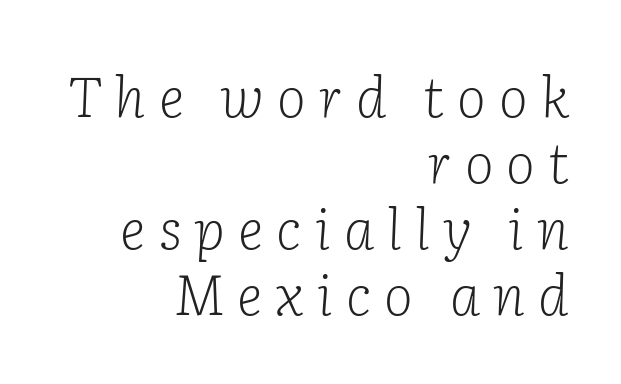
Where is the straight margin? On the right. The passage shown is not bold in any degree. Check under the words: just untouched page. Font category for this specimen: serif. Caption: expanded tracking, letters set apart.
